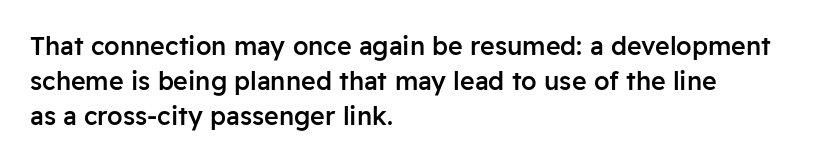
Notice how the passage keeps a crisp vertical edge on the left only. Ordinary non-slanted type is in use. Strokes here are thickened, but only to semibold level. Vertical spacing — default. The glyphs are unaccompanied by any horizontal stroke below them.
